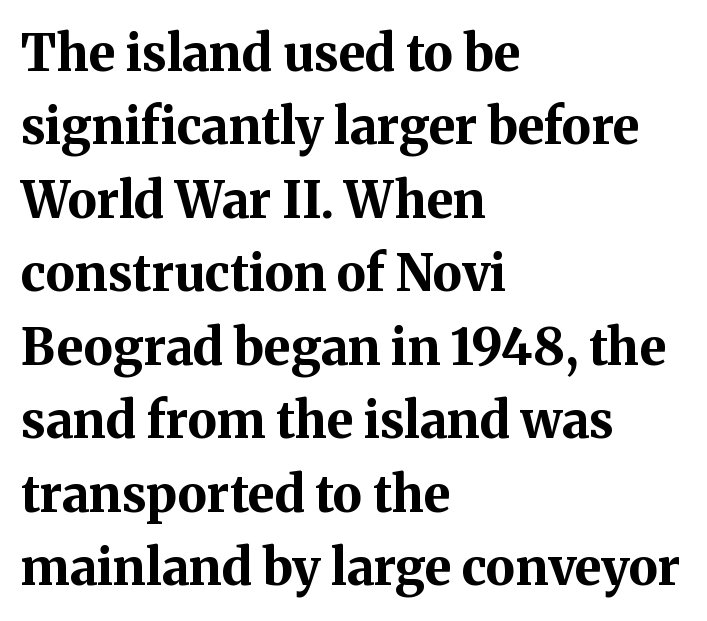
Vertical spacing — default. You'd pick this weight for a headline — it's a proper bold. The lines in this sample share a left origin and differ only in where they stop. The horizontal fit of the characters is conventional and even. Character widths vary here, with narrow letters taking less room than wide ones. Clear beneath every line of the passage.
